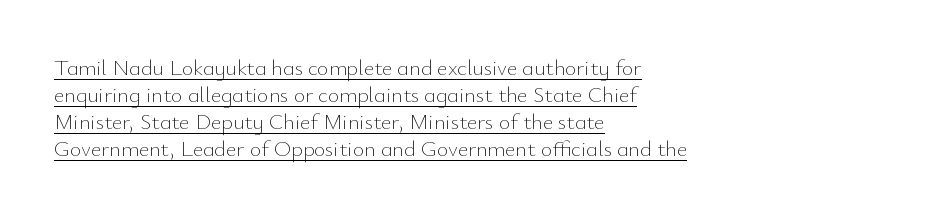
The image shows 22 px text type, upright; set left-aligned, line spacing 1.23x, normal letter spacing, underlined.
